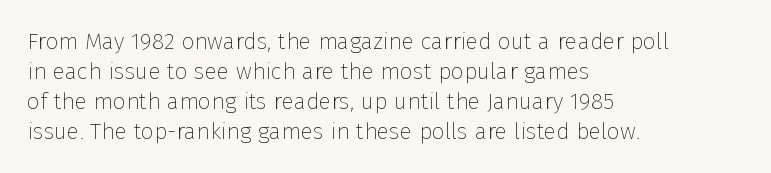
The lines are quadded left. The font sits on the lighter half of the weight spectrum, regular included. Tracking here is standard; glyphs follow each other at the usual distance. Italic? Not at all — the glyphs are vertical. Rule under the text: the space is simply empty.
